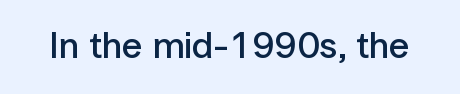
Q: Is the text bold? A: Semi-bold.
Q: Is the text italic (slanted)? A: No, it is upright.
Q: Is the typeface a serif or a sans-serif typeface? A: Sans-serif.
Q: Is the text underlined? A: No.
Q: Is the spacing between letters normal or unusually wide? A: Normal.
Q: Width (condensed, normal, or wide)? A: Normal.
Q: Stroke contrast? A: Low.
Q: x-height? A: Medium.
Q: Monospaced? A: No.
